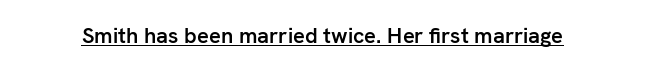
Typesetter's note: demi weight, one step under bold. This sample uses plain, unmodified letter spacing. Honestly, the underline is the first thing you notice here. A typesetter would mark this as roman, not italic.
